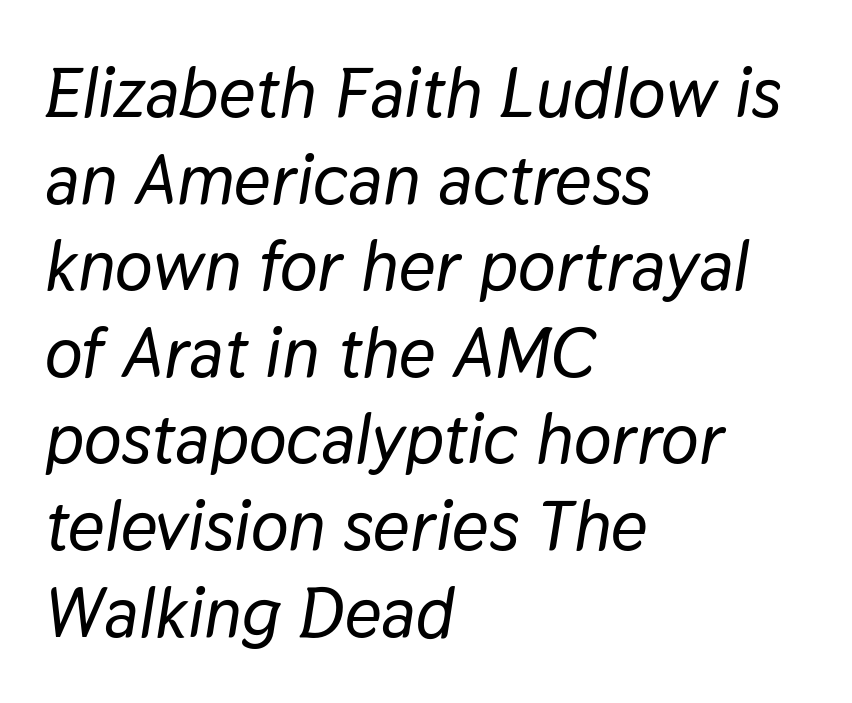
{"italic": "yes", "lean": "right", "slant_degrees": 9, "width": "normal", "stroke_contrast": "low", "x_height": "medium", "monospaced": "no", "underline": "no", "align": "left", "line_spacing_ratio": 1.22, "letter_spacing": "normal", "letter_spacing_em": 0.0, "glyph_px": 71}
